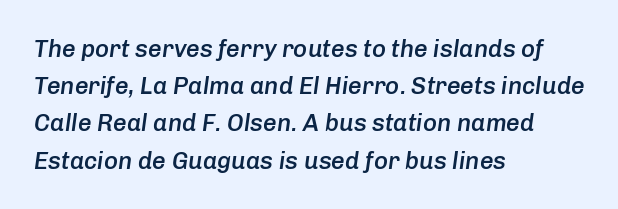
The image shows 24 px text type, italic (leaning right); set left-aligned, normal line spacing (1.55x), normal letter spacing, not underlined.
